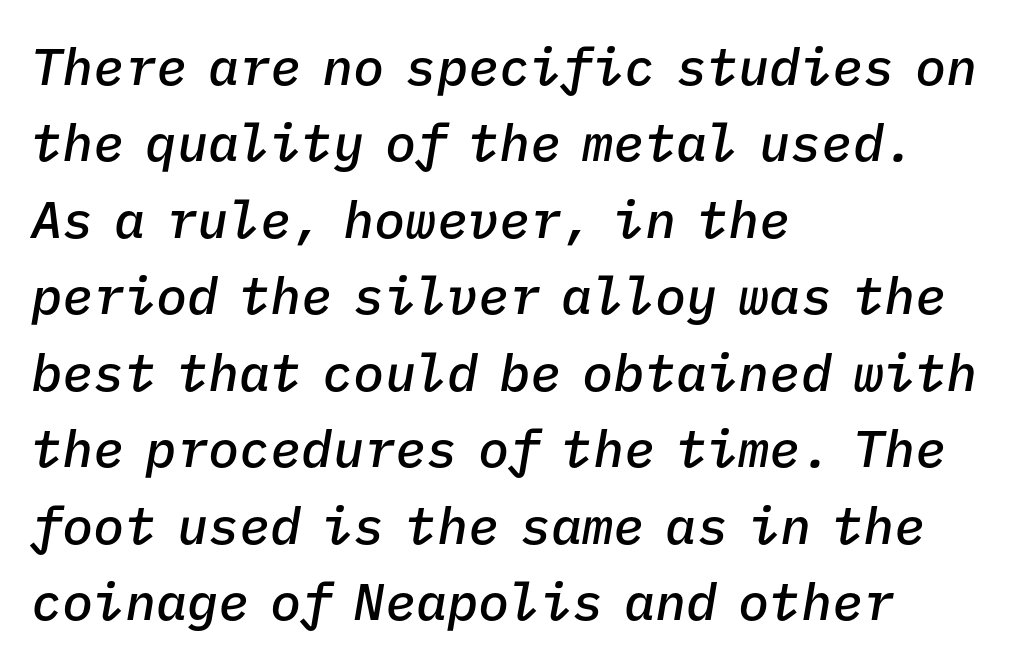
{"italic": "yes", "lean": "right", "slant_degrees": 9, "bold": "semi", "weight": "semibold", "width": "normal", "stroke_contrast": "low", "x_height": "medium", "monospaced": "yes", "underline": "no", "align": "left", "line_spacing": "normal", "line_spacing_ratio": 1.47, "letter_spacing": "normal", "letter_spacing_em": 0.0, "glyph_px": 52}
